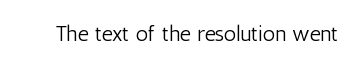
{"italic": "no", "bold": "no", "underline": "no", "letter_spacing": "normal", "letter_spacing_em": 0.0, "glyph_px": 22}
